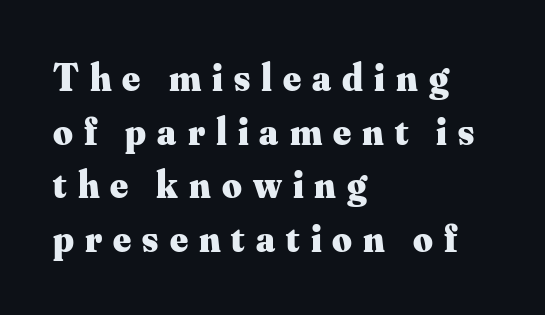
Q: Is the text bold? A: Yes.
Q: Is the text italic (slanted)? A: No, it is upright.
Q: Is the typeface a serif or a sans-serif typeface? A: Serif.
Q: Is the text underlined? A: No.
Q: How is the paragraph aligned? A: Left-aligned.
Q: Is the spacing between letters normal or unusually wide? A: Unusually wide.
Q: Is the spacing between lines tight, normal or loose? A: Normal.
Q: Width (condensed, normal, or wide)? A: Normal.
Q: Stroke contrast? A: Medium.
Q: x-height? A: Small.
Q: Monospaced? A: No.
